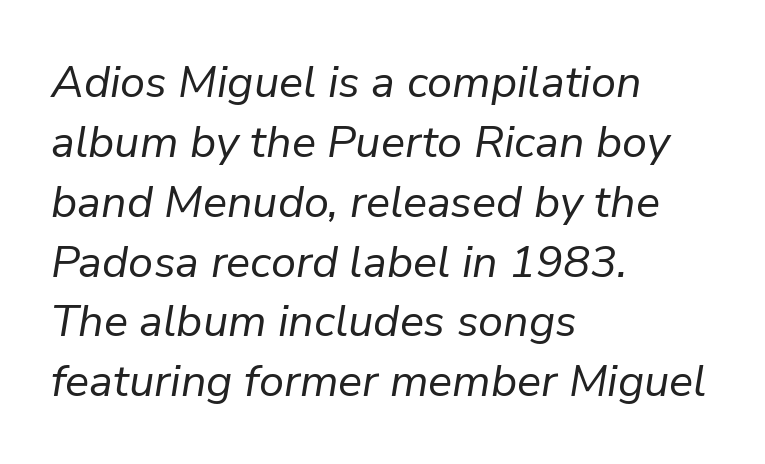
Summary of weight: not heavy and not bold. This sample has the flowing, uneven cadence of proportional lettering. A classic flush-left, rag-right setting is used for this passage. Does the leading feel generous? No, just average. Designer's note — italics engaged.
